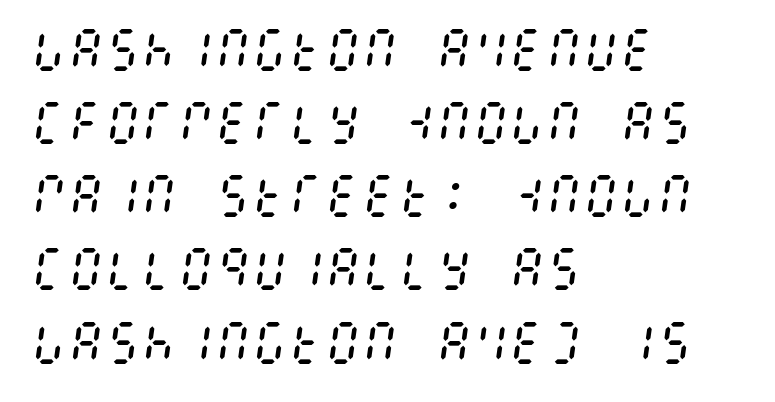
The image shows 46 px regular-weight, condensed type, italic (leaning right); set left-aligned, normal line spacing (1.59x), normal letter spacing, not underlined; medium stroke contrast and a large x-height.
